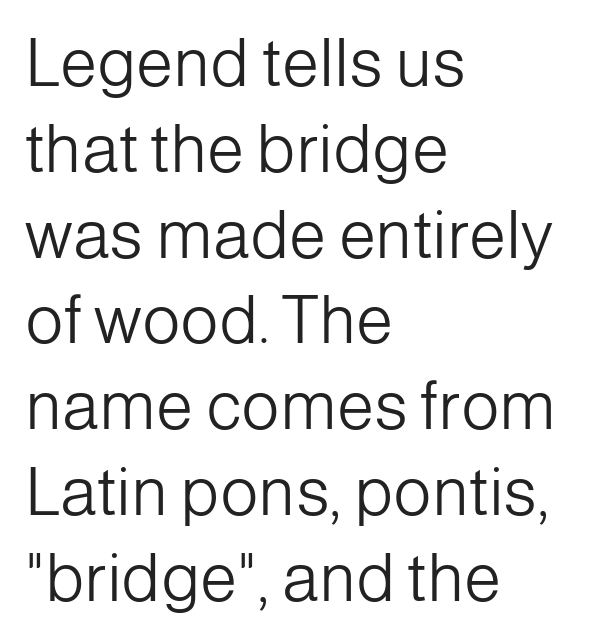
The image shows 67 px light sans-serif type, upright; set left-aligned, normal line spacing (1.28x), normal letter spacing, not underlined; low stroke contrast and a medium x-height.
